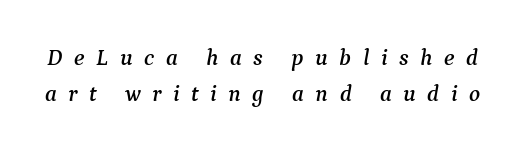
Q: Is the text italic (slanted)? A: Yes, it leans right by about 9 degrees.
Q: Is the text underlined? A: No.
Q: Is the spacing between letters normal or unusually wide? A: Unusually wide.
Q: Is the spacing between lines tight, normal or loose? A: Normal.
